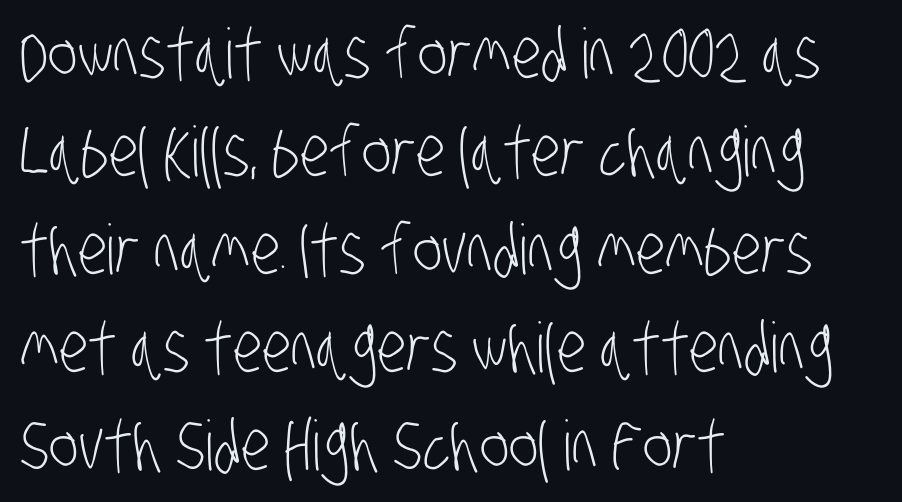
This rendering uses left alignment, leaving the right contour irregular. This block has exactly the height ordinary leading produces. I'd call this a sans setting — the letters go barefoot. Clear beneath every line of the passage.
